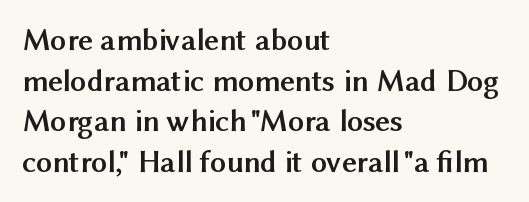
Q: Is the text bold? A: Yes.
Q: Is the text italic (slanted)? A: No, it is upright.
Q: Is the typeface a serif or a sans-serif typeface? A: Sans-serif.
Q: Is the text underlined? A: No.
Q: How is the paragraph aligned? A: Left-aligned.
Q: Is the spacing between letters normal or unusually wide? A: Normal.
Q: Is the spacing between lines tight, normal or loose? A: Normal.
Q: Width (condensed, normal, or wide)? A: Normal.
Q: Stroke contrast? A: Medium.
Q: x-height? A: Medium.
Q: Monospaced? A: No.
